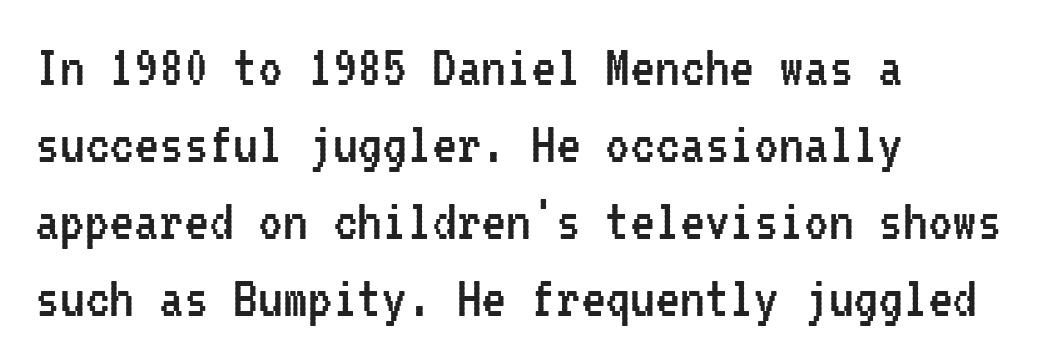
{"serif": "no", "italic": "no", "bold": "no", "weight": "regular", "width": "condensed", "stroke_contrast": "low", "x_height": "medium", "monospaced": "yes", "underline": "no", "align": "left", "line_spacing_ratio": 1.24, "letter_spacing": "normal", "letter_spacing_em": 0.0, "glyph_px": 62}
